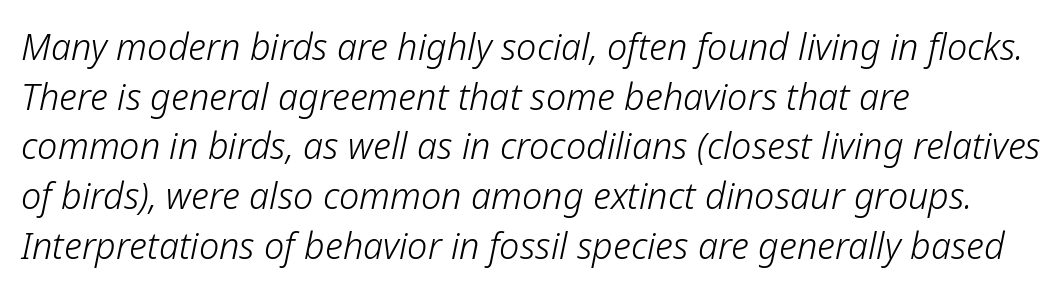
Every character sits at an angle, as italics do. The baseline area is clear. Summary of vertical rhythm: regular, with standard interline spacing. The lines in this sample share a left origin and differ only in where they stop. Nobody touched the tracking dial on this one. The face looks like a standard text weight, possibly lighter.
